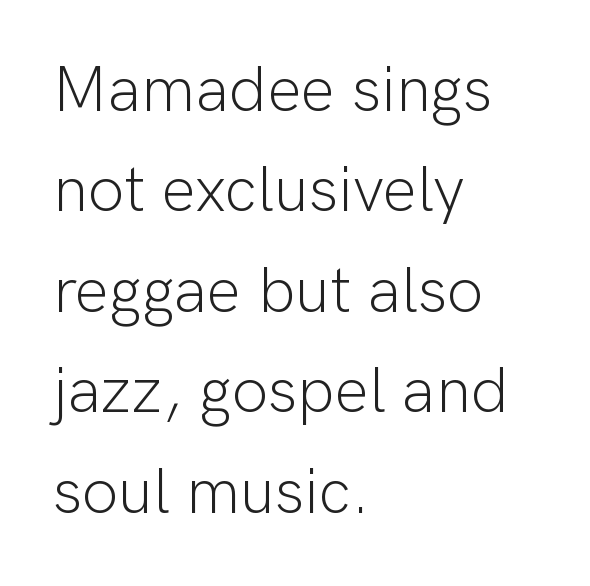
The image shows 64 px light sans-serif type, upright; set left-aligned, normal line spacing (1.57x), normal letter spacing, not underlined; low stroke contrast and a medium x-height.
